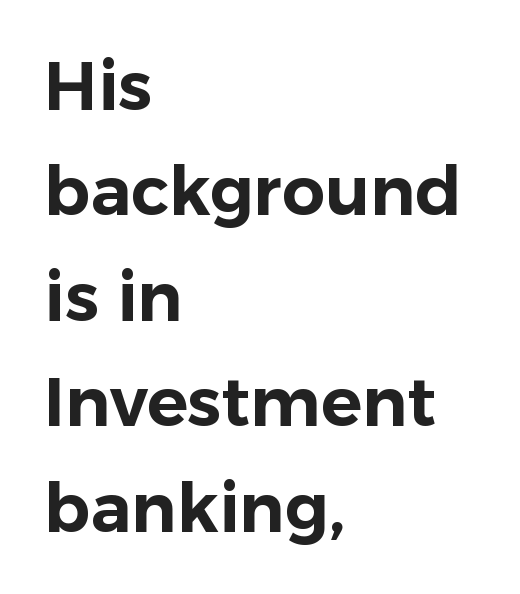
This is sans-serif lettering, the kind often seen on screens and signage. Where is the straight margin? On the left. Does extra space separate the letters? No, they use regular spacing. Do the characters align in a grid? No, the font is proportional.
